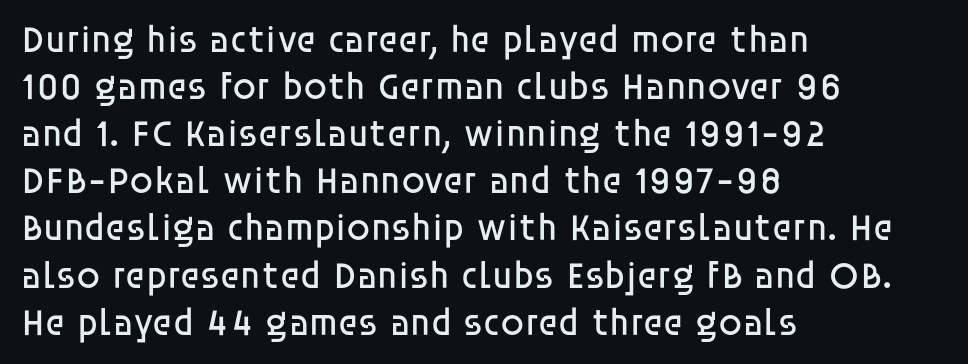
Q: Is the text bold? A: No.
Q: Is the text italic (slanted)? A: No, it is upright.
Q: Is the typeface a serif or a sans-serif typeface? A: Sans-serif.
Q: Is the text underlined? A: No.
Q: How is the paragraph aligned? A: Left-aligned.
Q: Is the spacing between letters normal or unusually wide? A: Normal.
Q: Width (condensed, normal, or wide)? A: Normal.
Q: Stroke contrast? A: Low.
Q: x-height? A: Large.
Q: Monospaced? A: No.
